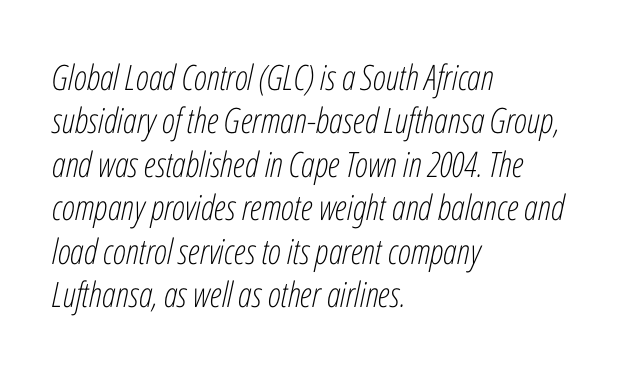
The image shows 35 px light, condensed type, italic (leaning right); set left-aligned, line spacing 1.24x, normal letter spacing, not underlined; low stroke contrast and a medium x-height.
